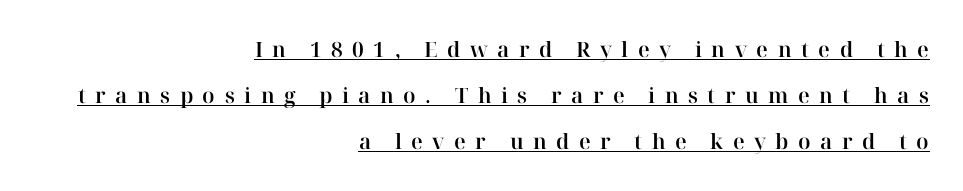
Q: Is the text italic (slanted)? A: No, it is upright.
Q: Is the text underlined? A: Yes.
Q: How is the paragraph aligned? A: Right-aligned.
Q: Is the spacing between letters normal or unusually wide? A: Unusually wide.
Q: Is the spacing between lines tight, normal or loose? A: Loose.
